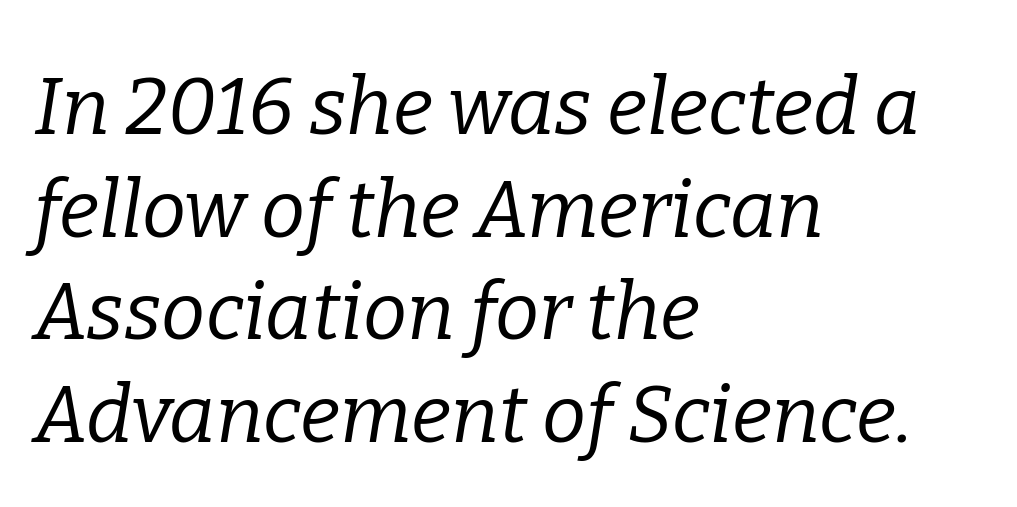
The image shows 79 px regular-weight serif type, italic (leaning right); set left-aligned, normal line spacing (1.3x), normal letter spacing, not underlined; low stroke contrast and a medium x-height.
